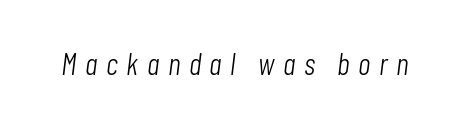
The image shows 31 px light, condensed type, italic (leaning right); set unusually wide letter spacing (+0.27 em), not underlined; low stroke contrast and a medium x-height.
